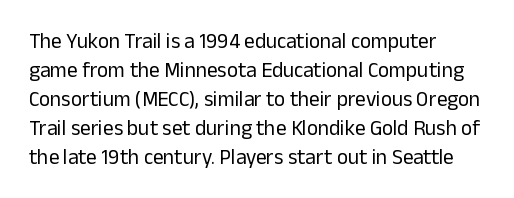
The image shows 21 px text type, upright; set left-aligned, normal line spacing (1.38x), normal letter spacing, not underlined.
